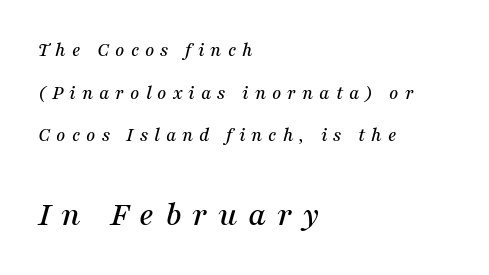
Proportional: the letters do not fall into vertical columns. Classification — serif. Would a proofreader flag this as italicized? Yes. Airy leading. The setting favours the left margin, as ordinary paragraphs usually do.
